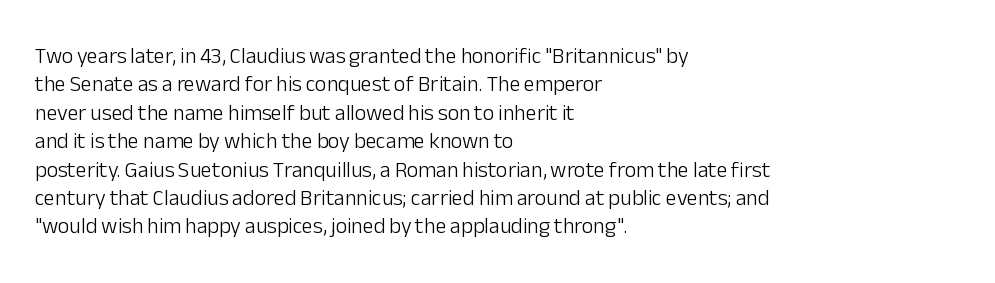
{"italic": "no", "bold": "no", "underline": "no", "align": "left", "line_spacing": "normal", "line_spacing_ratio": 1.29, "letter_spacing": "normal", "letter_spacing_em": 0.0, "glyph_px": 22}
